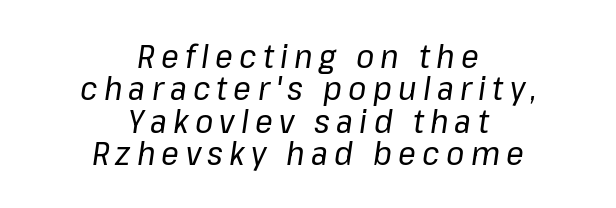
The image shows 33 px regular-weight type, italic (leaning right); set centered, tight line spacing (0.98x), not underlined; low stroke contrast and a medium x-height.
